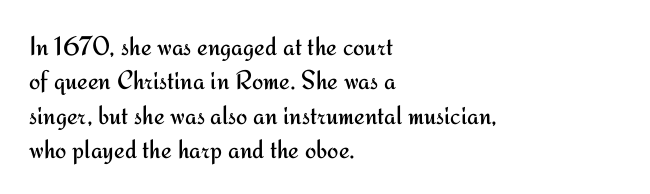
The letterforms sit at book weight or below. Honestly, the letter spacing is just normal — you wouldn't notice it. The type sits square on the baseline with zero lean. Unmarked baselines from the first word to the last. The text block is weighted toward the left margin, trailing off unevenly rightward. The designer left line spacing at the default.
